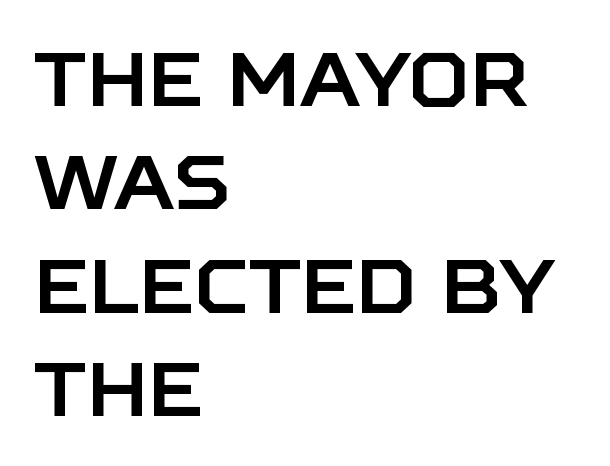
Check under the words: just untouched page. Font category for this specimen: sans-serif. Each letter keeps its own natural width here, so spacing adapts to shape. Spacing between characters is what you'd get straight out of the box.
